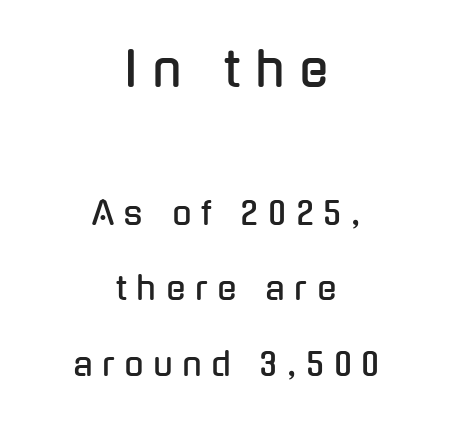
Q: Is the text italic (slanted)? A: No, it is upright.
Q: Is the typeface a serif or a sans-serif typeface? A: Sans-serif.
Q: Is the text underlined? A: No.
Q: How is the paragraph aligned? A: Centered.
Q: Is the spacing between letters normal or unusually wide? A: Unusually wide.
Q: Is the spacing between lines tight, normal or loose? A: Loose.
Q: Which block of text is set in a larger size, the first (top) or the second (bottom)? A: The first (top) one.
Q: Width (condensed, normal, or wide)? A: Condensed.
Q: Stroke contrast? A: Low.
Q: x-height? A: Medium.
Q: Monospaced? A: No.
